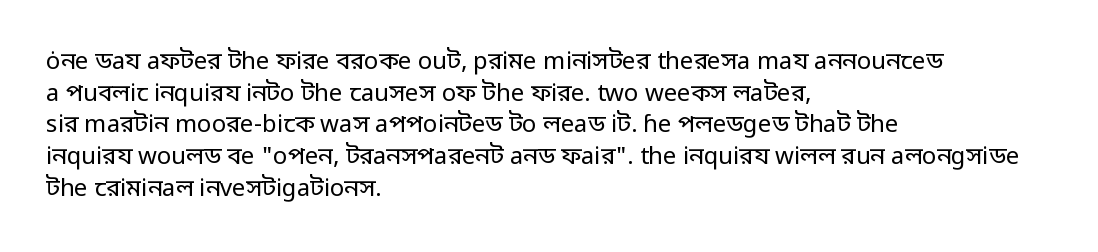
The image shows 24 px text type, upright; set left-aligned, normal line spacing (1.32x), normal letter spacing, not underlined.
